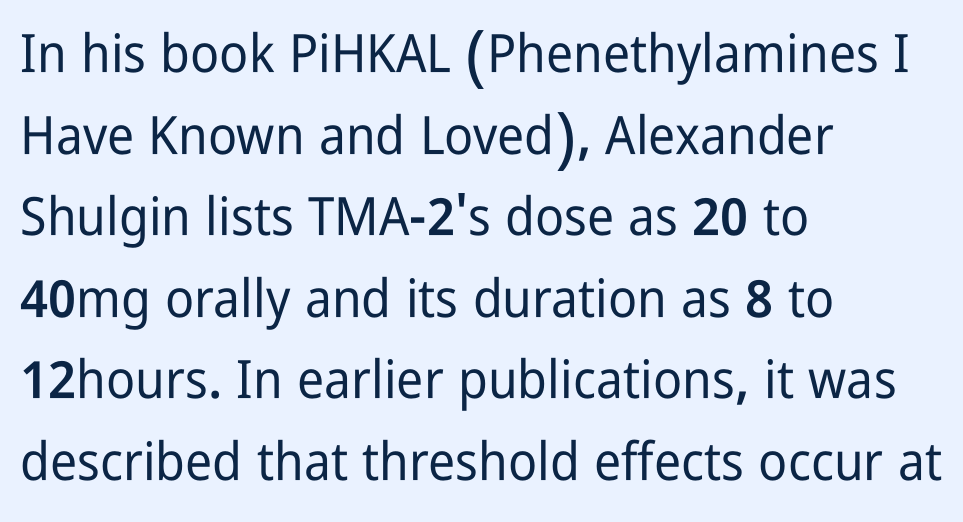
{"serif": "no", "italic": "no", "width": "condensed", "stroke_contrast": "low", "x_height": "medium", "monospaced": "no", "underline": "no", "align": "left", "line_spacing": "normal", "line_spacing_ratio": 1.54, "letter_spacing": "normal", "letter_spacing_em": 0.0, "glyph_px": 53}
